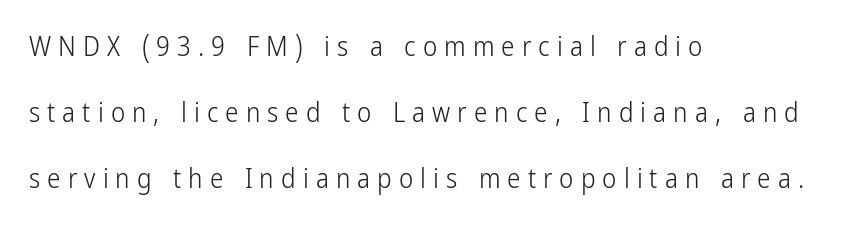
Every stem runs plumb, perpendicular to the baseline. Descenders hang freely into open space. Regarding leading, the lines here are spaced well apart. All the whitespace from short lines collects on the right.
